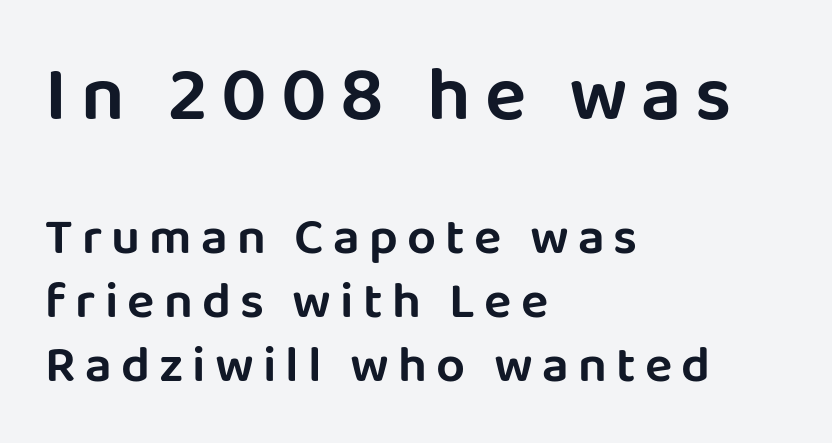
Honestly, the row spacing looks completely unremarkable. Type size steps down from the first block to the second. Unmarked baselines from the first word to the last. Is the block centered? No — it sits flush against the left margin. The font's upright variant was chosen for this text.
